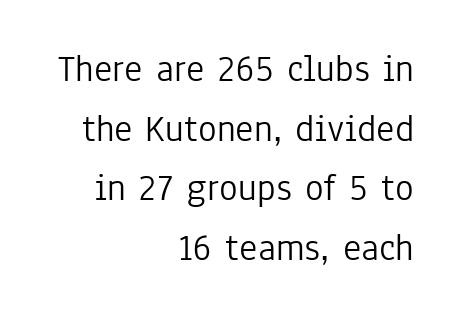
Vertical stems look standard width or narrower in stroke. The compositor pushed each line to the right boundary. Note the varied advance widths — an 'i' is clearly narrower than an 'm'. Type without underlining.
